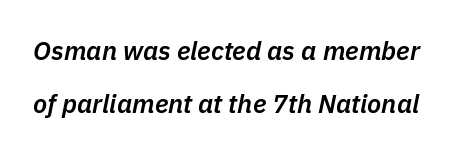
Airy leading. Between one letter and the next there's only the usual sliver of space. The letters are semibold — heavier than regular but short of a full bold. Every character sits at an angle, as italics do.
